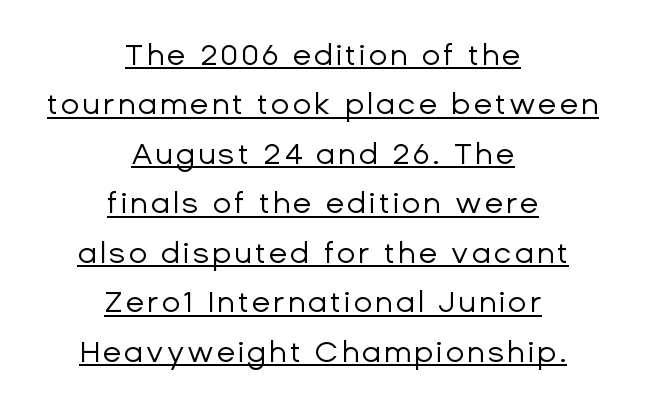
The image shows 30 px regular-weight sans-serif type, upright; set centered, normal line spacing (1.65x), underlined; low stroke contrast and a medium x-height.
